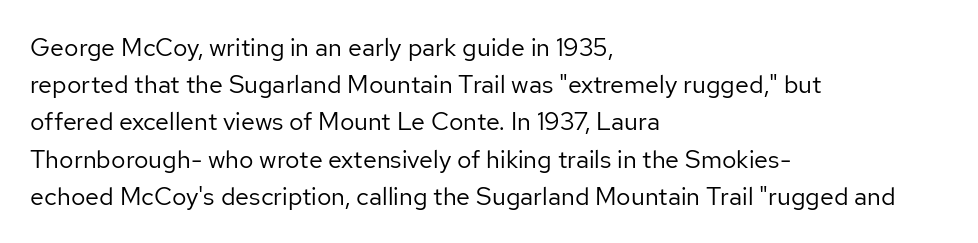
The image shows 25 px text type, upright; set left-aligned, normal line spacing (1.49x), normal letter spacing, not underlined.
